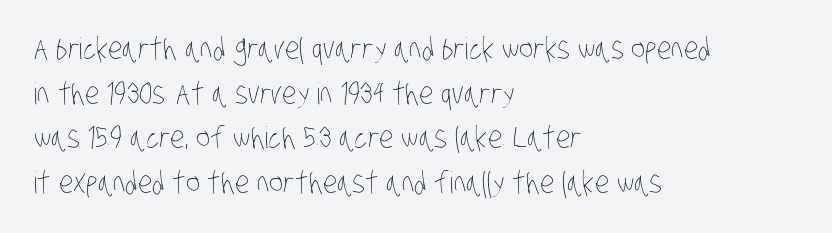
Alignment: flush left. A quiet, ordinary-to-light weight characterises the typeface. Each letter keeps its own natural width here, so spacing adapts to shape. You could call the tracking neutral — neither tight nor loose. Summary of vertical rhythm: regular, with standard interline spacing.
